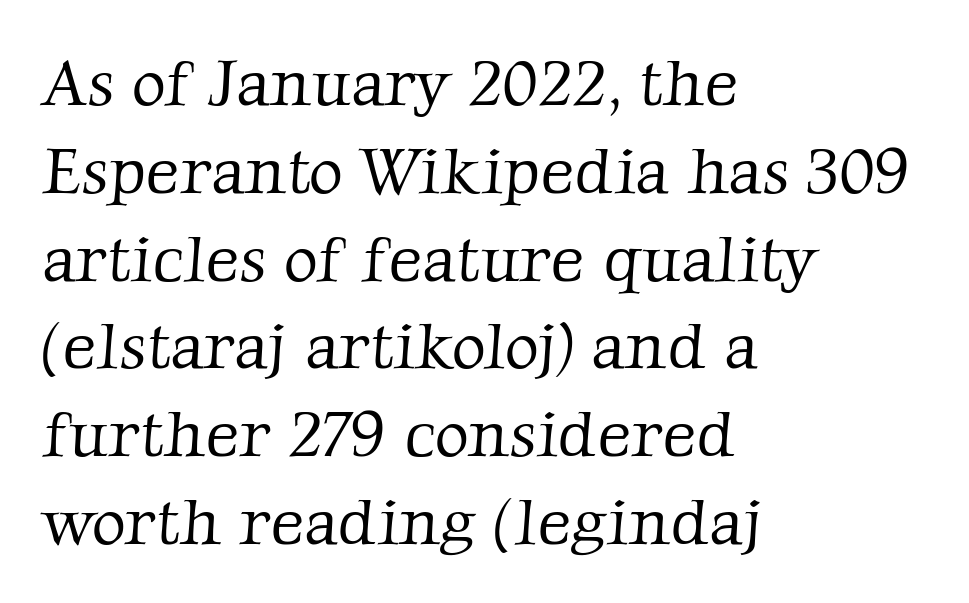
The image shows 66 px light serif type; set left-aligned, normal line spacing (1.33x), normal letter spacing, not underlined; low stroke contrast and a medium x-height.
